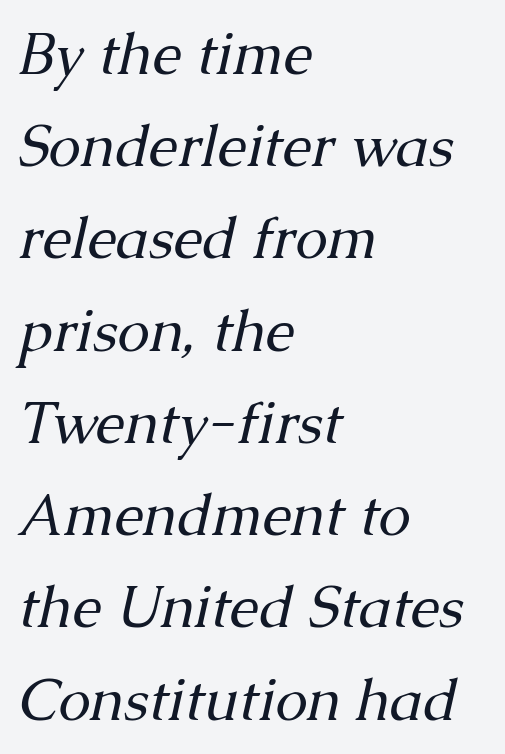
{"serif": "yes", "italic": "yes", "lean": "right", "slant_degrees": 13, "bold": "no", "weight": "regular", "width": "normal", "stroke_contrast": "medium", "x_height": "medium", "monospaced": "no", "underline": "no", "align": "left", "line_spacing": "normal", "line_spacing_ratio": 1.59, "letter_spacing": "normal", "letter_spacing_em": 0.0, "glyph_px": 58}
